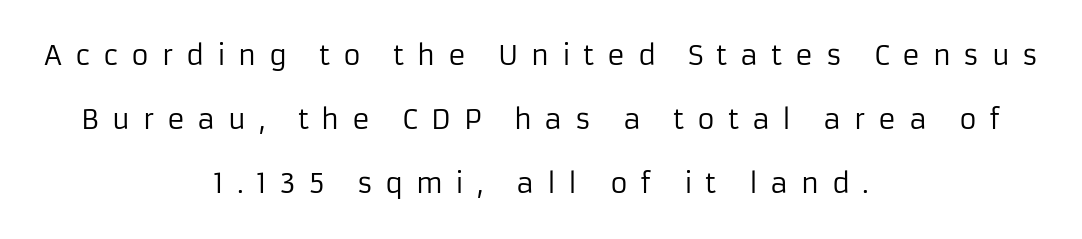
{"italic": "no", "bold": "no", "underline": "no", "align": "center", "line_spacing": "loose", "line_spacing_ratio": 2.37, "letter_spacing": "wide", "letter_spacing_em": 0.47, "glyph_px": 27}
